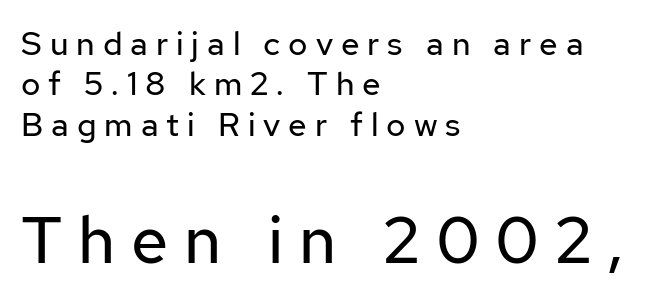
The image shows 66 px regular-weight sans-serif type, upright; set left-aligned, line spacing 1.22x, unusually wide letter spacing (+0.24 em), not underlined; the second (bottom) block is 2.0x larger; low stroke contrast and a medium x-height.
